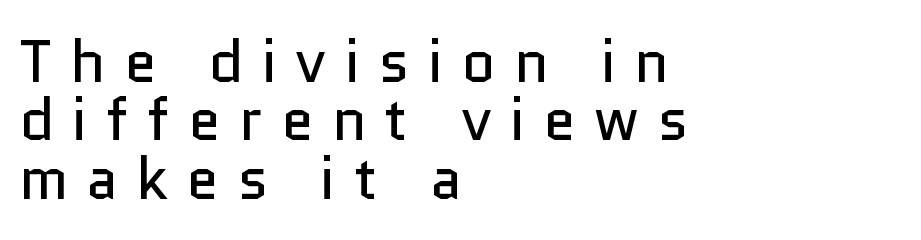
The string is rendered with underlining switched off. It's the straight-up-and-down kind of type. Short and long lines alike share a common starting point at left. Leading: reduced. These lines are rendered in a variable-pitch font.
